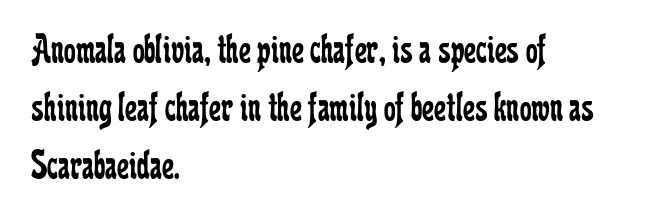
{"serif": "yes", "italic": "no", "bold": "no", "weight": "regular", "width": "condensed", "stroke_contrast": "low", "x_height": "medium", "monospaced": "no", "underline": "no", "align": "left", "line_spacing": "normal", "line_spacing_ratio": 1.38, "letter_spacing": "normal", "letter_spacing_em": 0.0, "glyph_px": 42}
